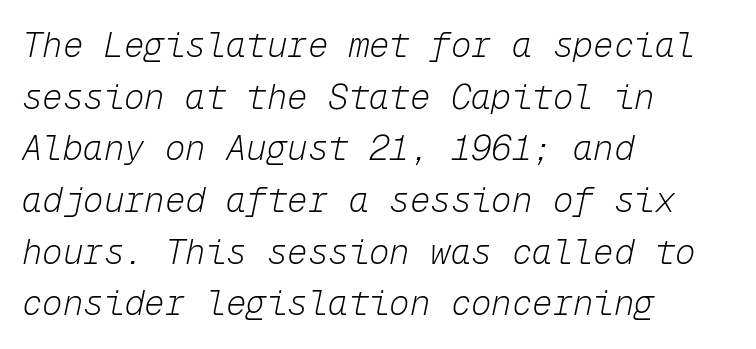
{"italic": "yes", "lean": "right", "slant_degrees": 12, "bold": "no", "weight": "light", "width": "normal", "stroke_contrast": "low", "x_height": "medium", "monospaced": "yes", "underline": "no", "align": "left", "line_spacing": "normal", "line_spacing_ratio": 1.52, "letter_spacing": "normal", "letter_spacing_em": 0.0, "glyph_px": 34}
